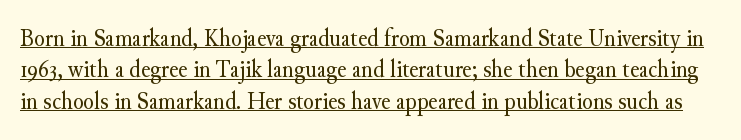
Q: Is the text bold? A: No.
Q: Is the text italic (slanted)? A: No, it is upright.
Q: Is the text underlined? A: Yes.
Q: Is the spacing between letters normal or unusually wide? A: Normal.
Q: Is the spacing between lines tight, normal or loose? A: Normal.
